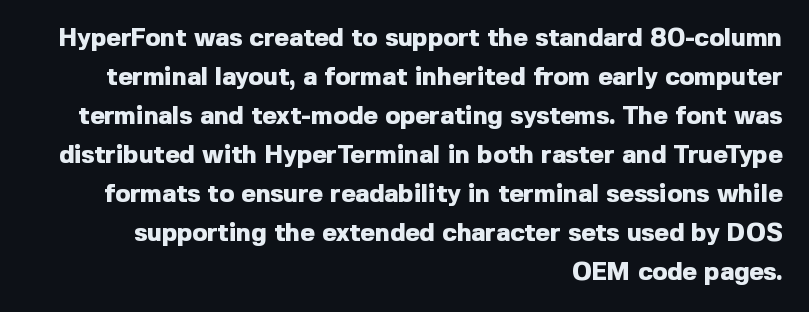
Typeset ragged left — the right edge is the straight one. Only glyphs here, with clear space below each row. The passage shown stacks its lines at a standard gap. Posture: vertical.
